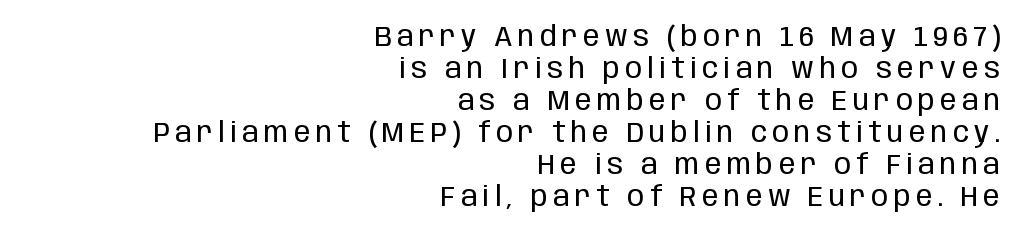
The image shows 28 px regular-weight, condensed sans-serif type, upright; set right-aligned, tight line spacing (1.14x), not underlined; low stroke contrast and a large x-height.
